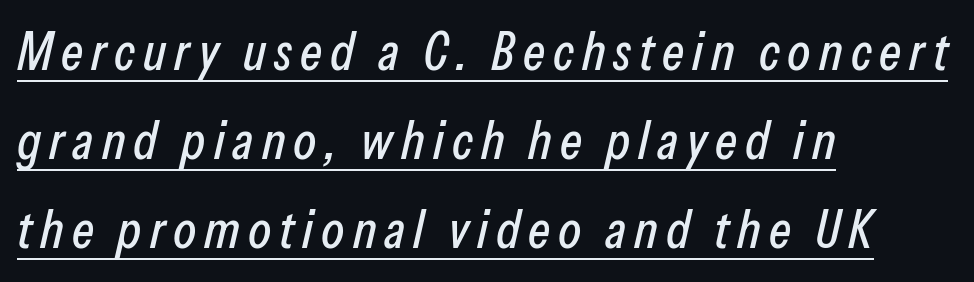
The image shows 53 px condensed type, italic (leaning right); set left-aligned, normal line spacing (1.68x), underlined; low stroke contrast and a medium x-height.
